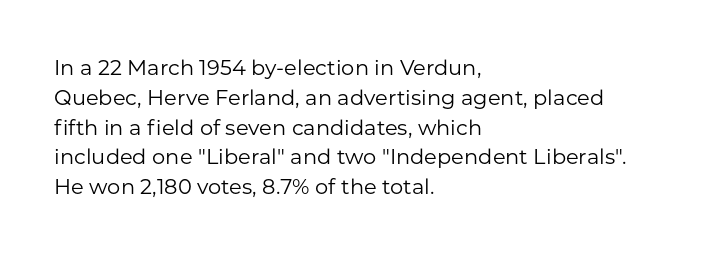
{"italic": "no", "bold": "no", "underline": "no", "align": "left", "line_spacing": "normal", "line_spacing_ratio": 1.42, "letter_spacing": "normal", "letter_spacing_em": 0.0, "glyph_px": 21}
